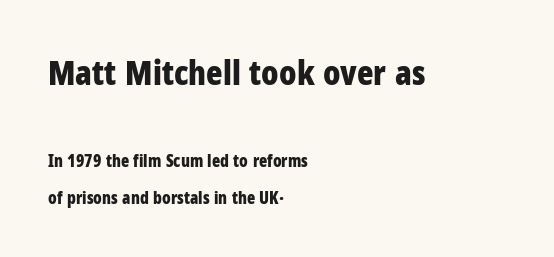
{"serif": "no", "italic": "no", "bold": "yes", "weight": "bold", "width": "condensed", "stroke_contrast": "low", "x_height": "medium", "monospaced": "no", "underline": "no", "align": "left", "line_spacing": "loose", "line_spacing_ratio": 2.15, "letter_spacing": "normal", "letter_spacing_em": 0.0, "larger_block": "first", "size_ratio": 2.0, "glyph_px": 34}
